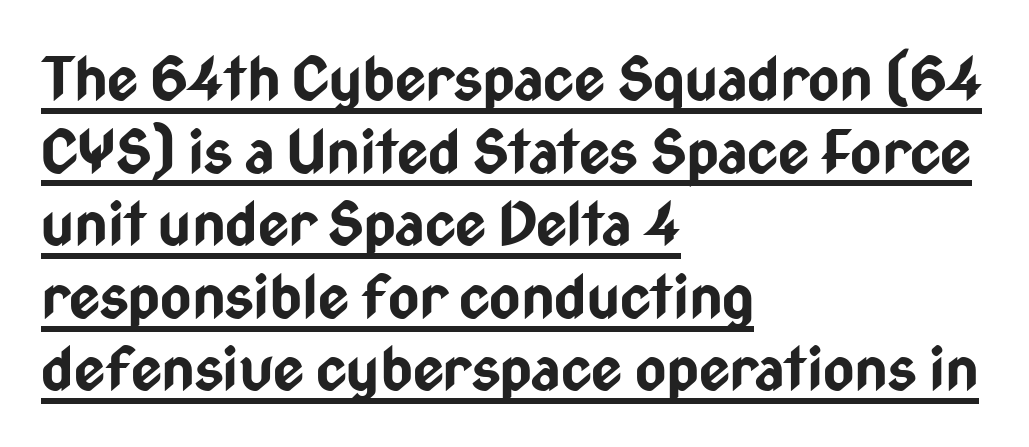
Q: Is the text bold? A: Yes.
Q: Is the text italic (slanted)? A: No, it is upright.
Q: Is the typeface a serif or a sans-serif typeface? A: Sans-serif.
Q: Is the text underlined? A: Yes.
Q: How is the paragraph aligned? A: Left-aligned.
Q: Is the spacing between letters normal or unusually wide? A: Normal.
Q: Width (condensed, normal, or wide)? A: Condensed.
Q: Stroke contrast? A: Low.
Q: x-height? A: Medium.
Q: Monospaced? A: No.
